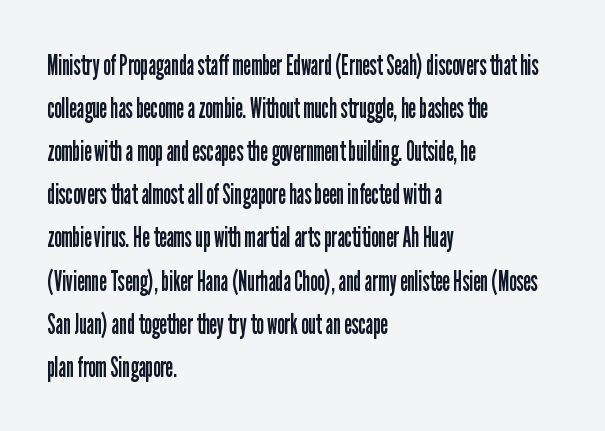
Q: Is the text bold? A: No.
Q: Is the text italic (slanted)? A: No, it is upright.
Q: Is the typeface a serif or a sans-serif typeface? A: Sans-serif.
Q: Is the text underlined? A: No.
Q: How is the paragraph aligned? A: Left-aligned.
Q: Is the spacing between letters normal or unusually wide? A: Normal.
Q: Is the spacing between lines tight, normal or loose? A: Normal.
Q: Width (condensed, normal, or wide)? A: Condensed.
Q: Stroke contrast? A: Low.
Q: x-height? A: Medium.
Q: Monospaced? A: No.
